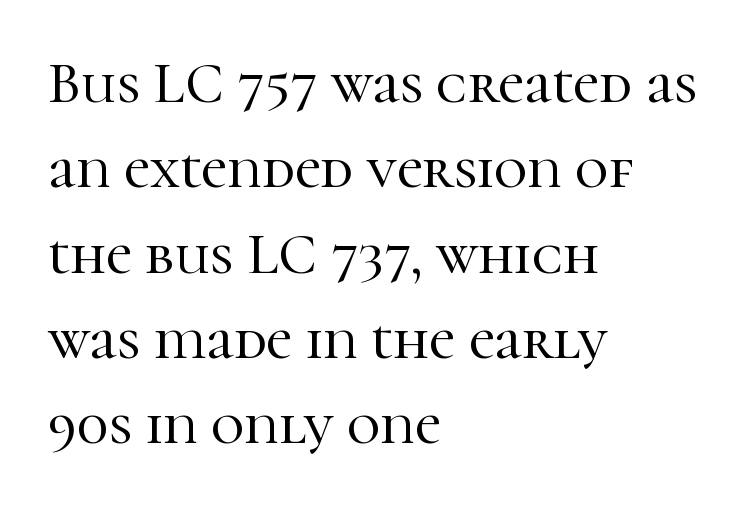
The rag falls on the right side of this text block. The face used here is proportionally spaced, like ordinary book or web type. Tall strokes in this sample are plumb rather than angled. Is the letter spacing exaggerated? No — it looks like the ordinary default. Interline gaps are of average width in this sample. Glance below the letters and you will spot only blank space.
